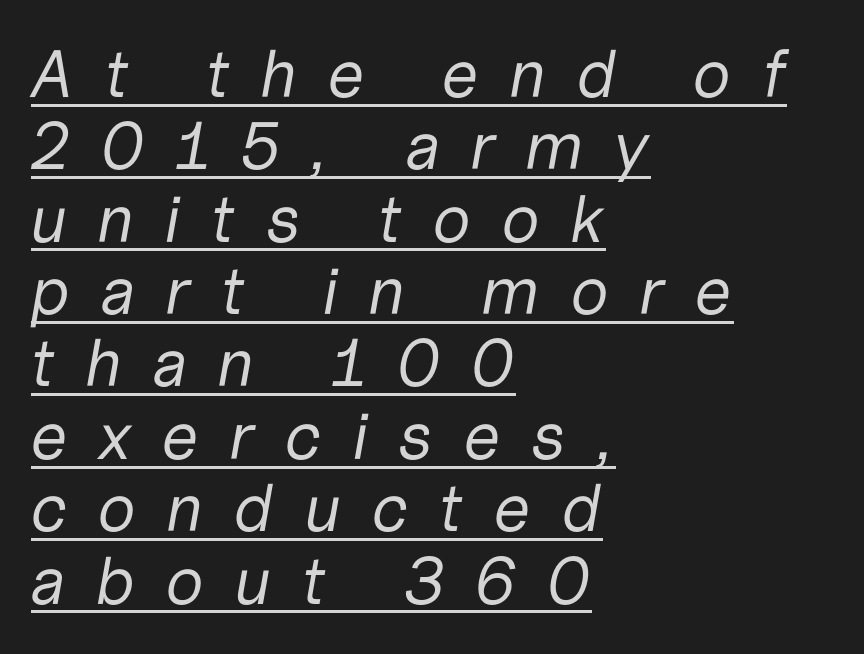
The image shows 67 px regular-weight type, italic (leaning right); set left-aligned, tight line spacing (1.08x), unusually wide letter spacing (+0.44 em), underlined; low stroke contrast and a medium x-height.
